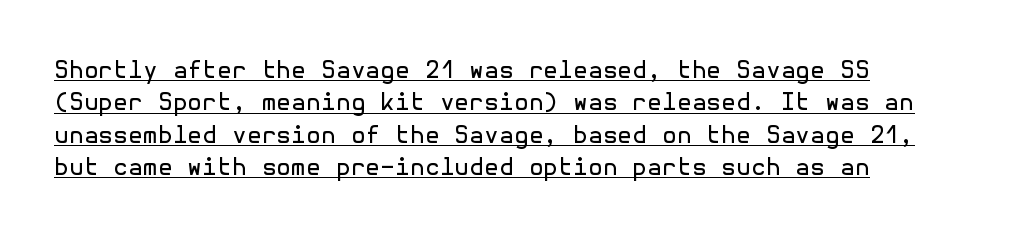
The lettering stays uniformly vertical, giving the passage a roman look. The vertical gap from one line to the next is medium. Line beginnings align vertically; line endings do not. Nobody touched the tracking dial on this one. Caption: face not bold, strokes unweighted. Honestly, the underline is the first thing you notice here.
